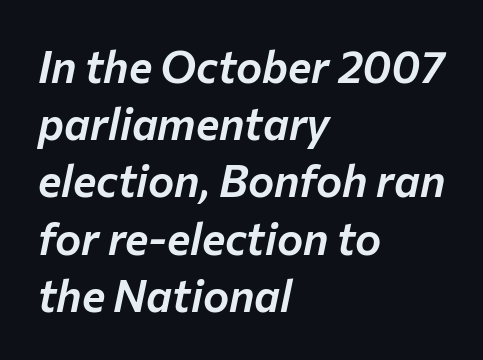
The zone under the glyphs is completely vacant. A typesetter would call this proportional, since set widths differ per character. The space between consecutive lines is moderate. You can tell it's italic because the verticals aren't actually vertical. In CSS terms this would be text-align: left.
